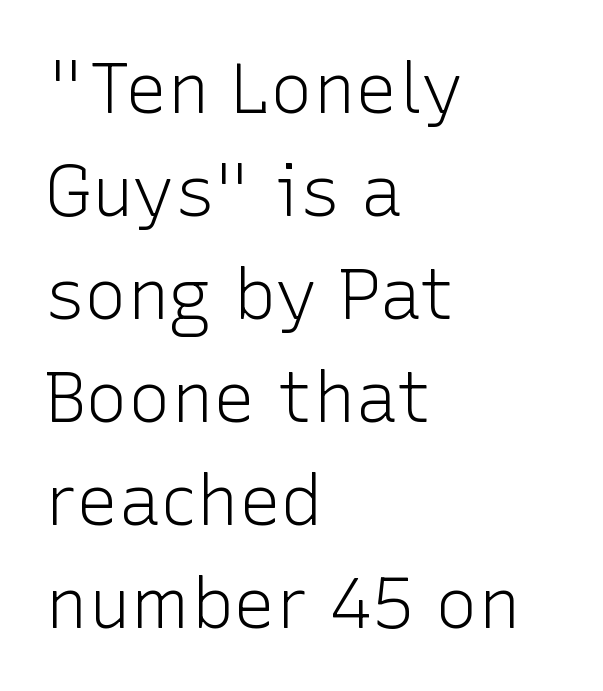
The passage shown is typeset with a sans-serif family. Nothing heavy about these letters — not bold at all. Is the letter spacing exaggerated? No — it looks like the ordinary default. The specimen omits any rule beneath the text block's lines. Every stem runs plumb, perpendicular to the baseline.
